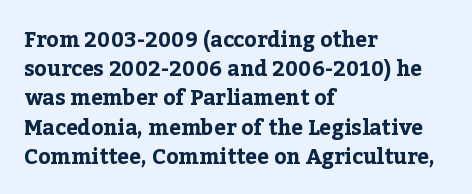
{"italic": "no", "bold": "yes", "underline": "no", "align": "left", "line_spacing": "normal", "line_spacing_ratio": 1.39, "letter_spacing": "normal", "letter_spacing_em": 0.0, "glyph_px": 21}
